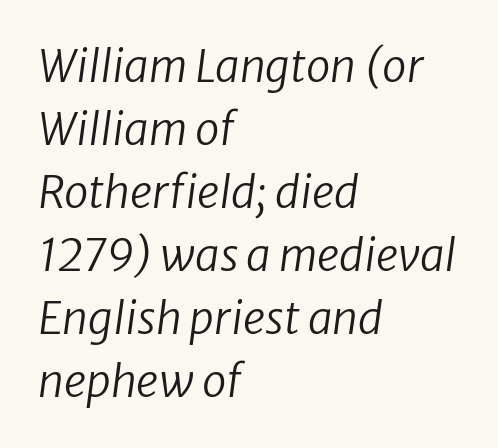
Q: Is the text bold? A: No.
Q: Is the text italic (slanted)? A: Yes, it leans right by about 8 degrees.
Q: Is the text underlined? A: No.
Q: How is the paragraph aligned? A: Left-aligned.
Q: Is the spacing between letters normal or unusually wide? A: Normal.
Q: Is the spacing between lines tight, normal or loose? A: Normal.
Q: Width (condensed, normal, or wide)? A: Normal.
Q: Stroke contrast? A: Low.
Q: x-height? A: Medium.
Q: Monospaced? A: No.
